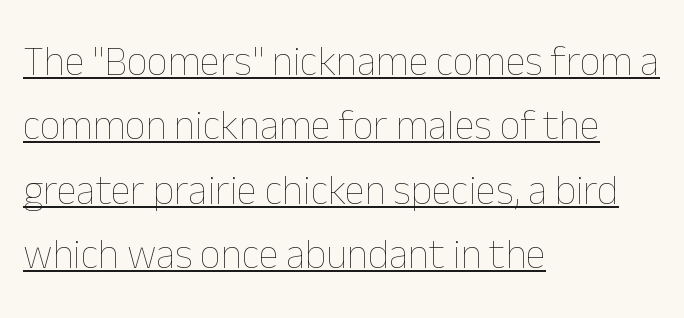
The image shows 41 px thin type, upright; set left-aligned, normal line spacing (1.57x), normal letter spacing, underlined; low stroke contrast and a medium x-height.
